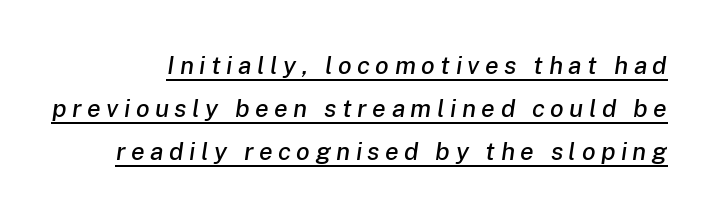
{"italic": "yes", "lean": "right", "slant_degrees": 8, "underline": "yes", "line_spacing_ratio": 1.72, "letter_spacing": "wide", "letter_spacing_em": 0.22, "glyph_px": 25}
